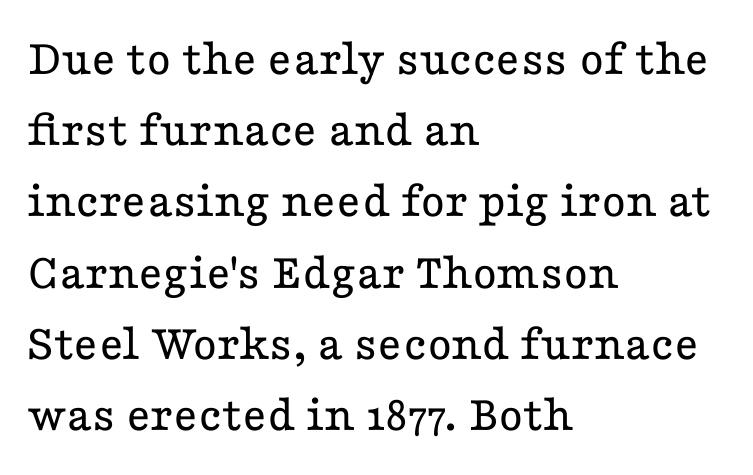
{"serif": "yes", "italic": "no", "bold": "no", "weight": "regular", "width": "wide", "stroke_contrast": "low", "x_height": "medium", "monospaced": "no", "underline": "no", "align": "left", "line_spacing": "normal", "line_spacing_ratio": 1.37, "letter_spacing": "normal", "letter_spacing_em": 0.0, "glyph_px": 52}
